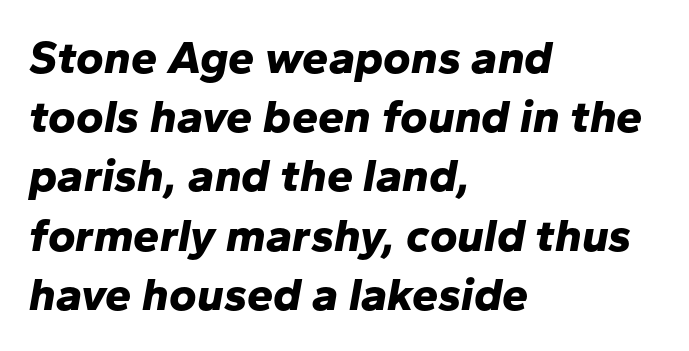
{"italic": "yes", "lean": "right", "slant_degrees": 10, "bold": "yes", "weight": "bold", "width": "normal", "stroke_contrast": "low", "x_height": "medium", "monospaced": "no", "underline": "no", "align": "left", "line_spacing": "normal", "line_spacing_ratio": 1.26, "letter_spacing": "normal", "letter_spacing_em": 0.0, "glyph_px": 47}
